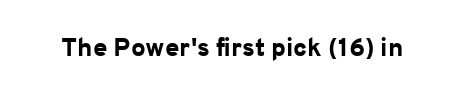
Q: Is the text bold? A: Yes.
Q: Is the text italic (slanted)? A: No, it is upright.
Q: Is the text underlined? A: No.
Q: Is the spacing between letters normal or unusually wide? A: Normal.
